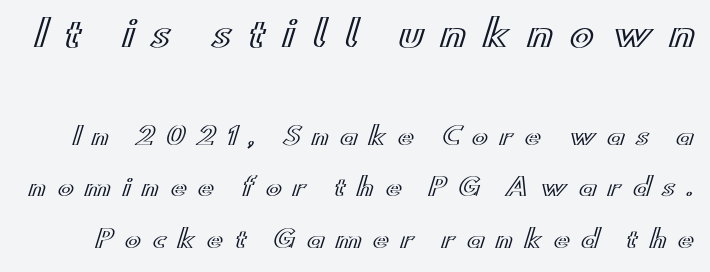
The image shows 36 px wide type; set loose line spacing (2.16x), unusually wide letter spacing (+0.48 em), not underlined; the first (top) block is 1.5x larger; a small x-height.
